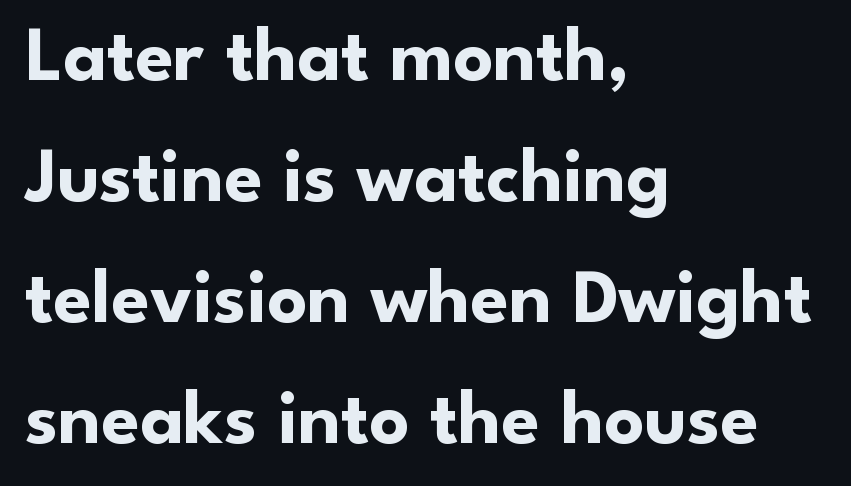
{"serif": "no", "italic": "no", "bold": "yes", "weight": "bold", "width": "normal", "stroke_contrast": "low", "x_height": "small", "monospaced": "no", "underline": "no", "align": "left", "line_spacing": "normal", "line_spacing_ratio": 1.55, "letter_spacing": "normal", "letter_spacing_em": 0.0, "glyph_px": 78}
